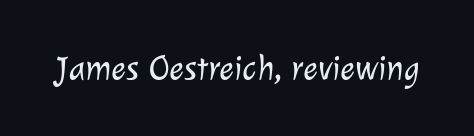
Stroke mass is kept to a normal reading level or below. Nobody touched the tracking dial on this one. Each letter keeps its own natural width here, so spacing adapts to shape. Plain, unruled lines of type. Font category for this specimen: sans-serif.
